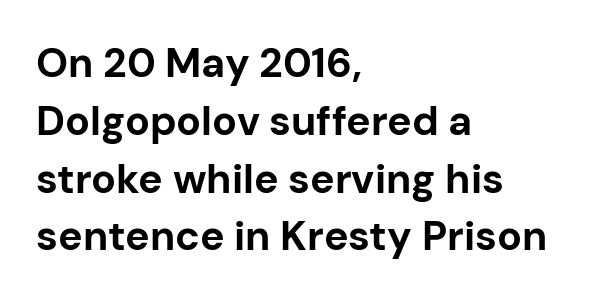
The face used here is a sans, in the tradition of grotesques and geometrics. Posture: straight, roman, zero tilt. Stroke thickness is high; the sample reads as a true bold. Nobody touched the tracking dial on this one. A bare baseline throughout the passage. The rendering anchors every line to the left-hand side.
